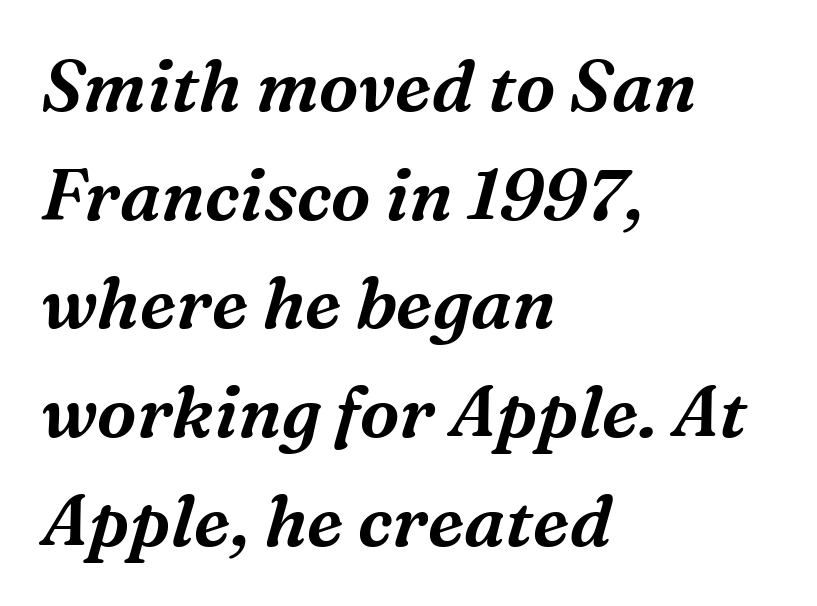
Q: Is the text italic (slanted)? A: Yes, it leans right by about 16 degrees.
Q: Is the typeface a serif or a sans-serif typeface? A: Serif.
Q: Is the text underlined? A: No.
Q: How is the paragraph aligned? A: Left-aligned.
Q: Is the spacing between letters normal or unusually wide? A: Normal.
Q: Is the spacing between lines tight, normal or loose? A: Normal.
Q: Width (condensed, normal, or wide)? A: Normal.
Q: Stroke contrast? A: Medium.
Q: x-height? A: Medium.
Q: Monospaced? A: No.
